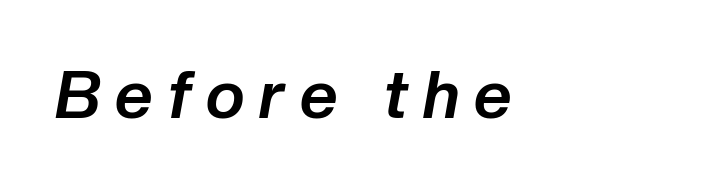
The image shows 66 px bold type, italic (leaning right); set unusually wide letter spacing (+0.23 em), not underlined; low stroke contrast and a medium x-height.
